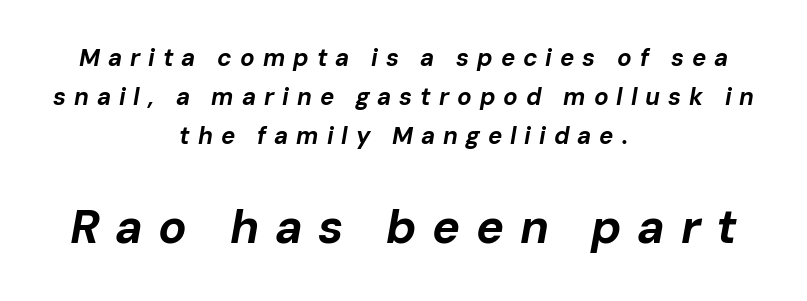
This is oblique type, the kind used for emphasis or titles. The glyphs have the mass of a bold cut. Check the space under the baseline: it is left empty. Visually the block forms a symmetrical silhouette, jagged on both flanks.
